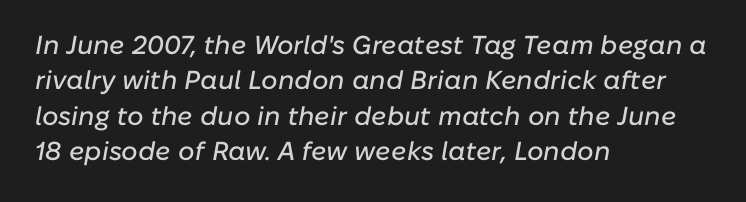
The image shows 26 px text type, italic (leaning right); set left-aligned, normal line spacing (1.36x), normal letter spacing, not underlined.
